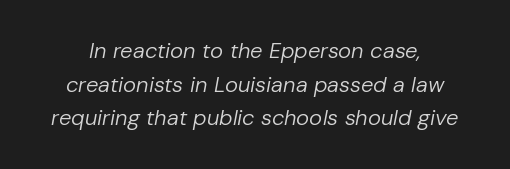
The image shows 22 px text type, italic (leaning right); set normal line spacing (1.53x), normal letter spacing, not underlined.
